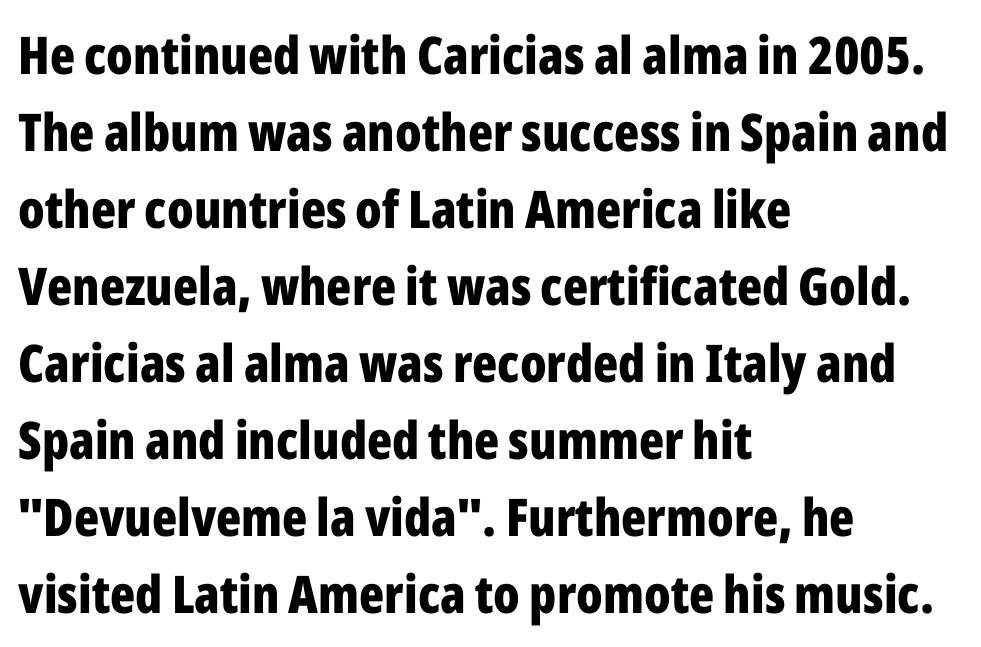
The axis of the letterforms is exactly vertical. Vertically, the passage feels balanced, rows spaced as you'd expect. These lines stack with their left ends in a neat column. Between one letter and the next there's only the usual sliver of space. The rendering uses natural spacing where letterforms have individual widths. A full-strength bold gives these letters their thick strokes.
